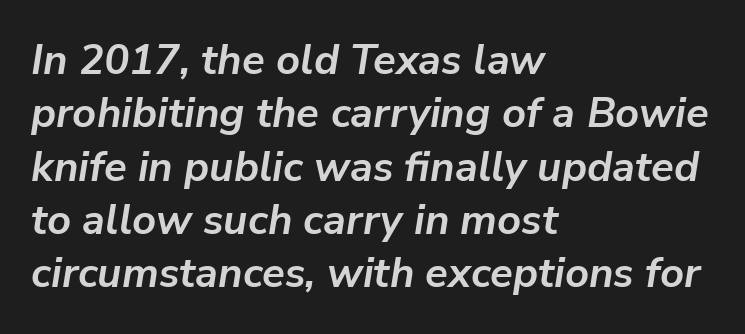
Q: Is the text bold? A: Yes.
Q: Is the text italic (slanted)? A: Yes, it leans right by about 9 degrees.
Q: Is the text underlined? A: No.
Q: How is the paragraph aligned? A: Left-aligned.
Q: Is the spacing between letters normal or unusually wide? A: Normal.
Q: Is the spacing between lines tight, normal or loose? A: Normal.
Q: Width (condensed, normal, or wide)? A: Normal.
Q: Stroke contrast? A: Low.
Q: x-height? A: Medium.
Q: Monospaced? A: No.
